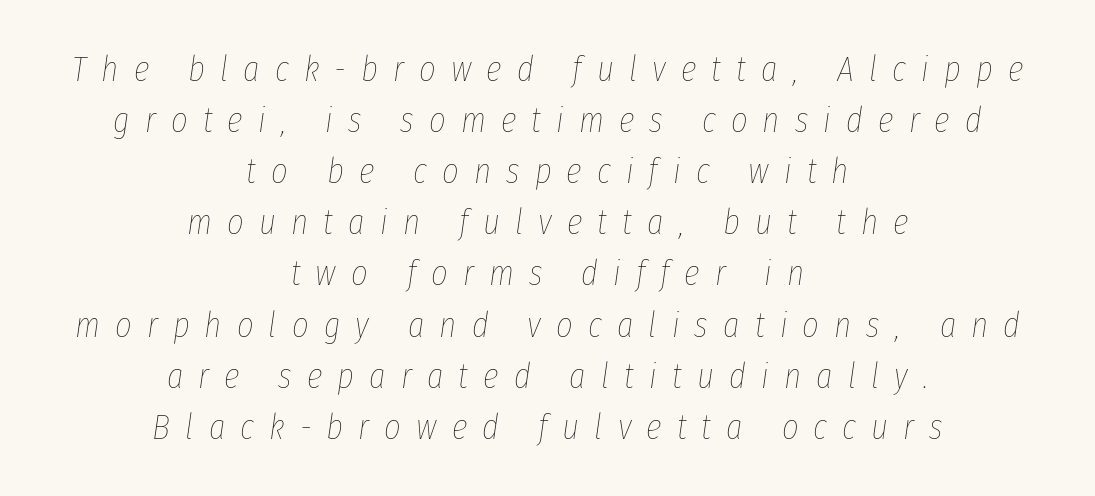
This rendering features lettering with no underline. Stroke thickness stays within the range of a standard reading face or lighter. Which margin do the lines hug? Neither — every line sits in the middle. The rendering inserts visible extra space after every character. The block of text has a typical density, with ordinary space between rows.
